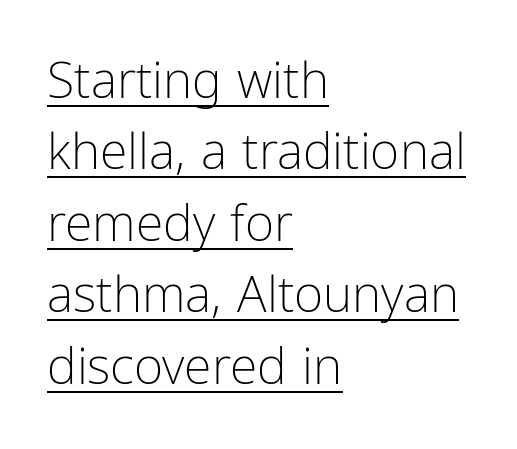
{"serif": "no", "italic": "no", "bold": "no", "weight": "light", "width": "condensed", "stroke_contrast": "low", "x_height": "medium", "monospaced": "no", "underline": "yes", "align": "left", "line_spacing": "normal", "line_spacing_ratio": 1.43, "letter_spacing": "normal", "letter_spacing_em": 0.0, "glyph_px": 50}
